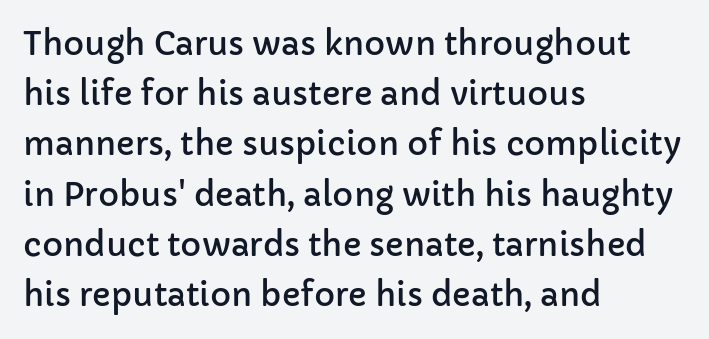
Do the characters align in a grid? No, the font is proportional. Style check: upright. You can tell from the bare stems that sans-serif type was used. This sample is left-justified, so line endings fall wherever the words run out. The gaps between neighbouring characters are ordinary and unremarkable. Interline gaps are of average width in this sample.
